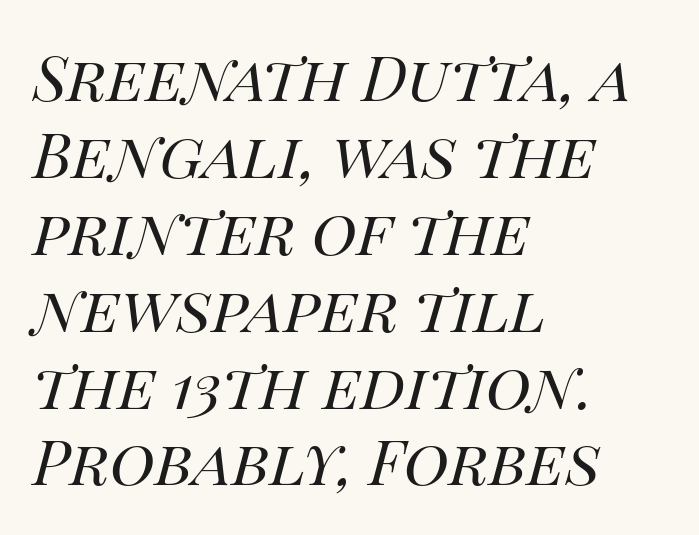
{"italic": "yes", "lean": "right", "slant_degrees": 14, "bold": "no", "weight": "regular", "width": "normal", "stroke_contrast": "high", "x_height": "large", "monospaced": "no", "underline": "no", "align": "left", "line_spacing_ratio": 1.24, "letter_spacing": "normal", "letter_spacing_em": 0.0, "glyph_px": 62}
